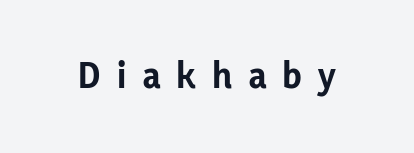
In terms of posture, this sample is upright. Check where the strokes stop: nothing finishes them off — pure sans. The glyphs are unaccompanied by any horizontal stroke below them. The passage shown has open, widely tracked lettering throughout. Each letter keeps its own natural width here, so spacing adapts to shape. Compared with an ordinary text face, these strokes are far heavier — a full bold.
